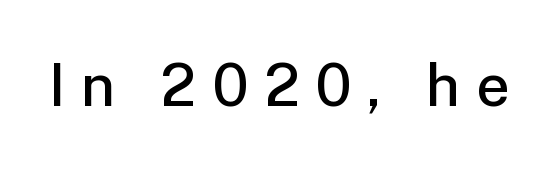
Lines of text with bare space underneath. Typographically, this falls in the sans-serif category. You could not count columns in this text — the font is proportionally spaced. Typographic density is moderately raised because the face is semibold. The tracking jumps out immediately: characters are airy and widely separated. This is the regular roman posture of the typeface.
